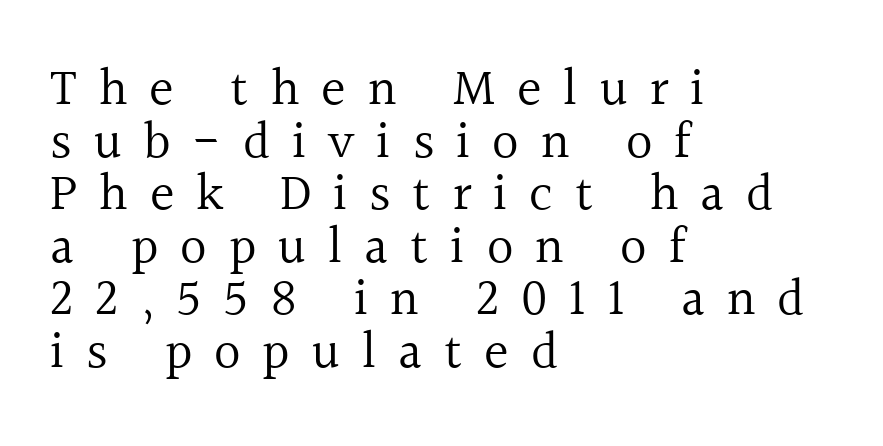
This is not heavy type; no bold has been used. Font category for this specimen: serif. Visually the block forms a straight wall on the left and a jagged coastline on the right. Do the characters align in a grid? No, the font is proportional.
